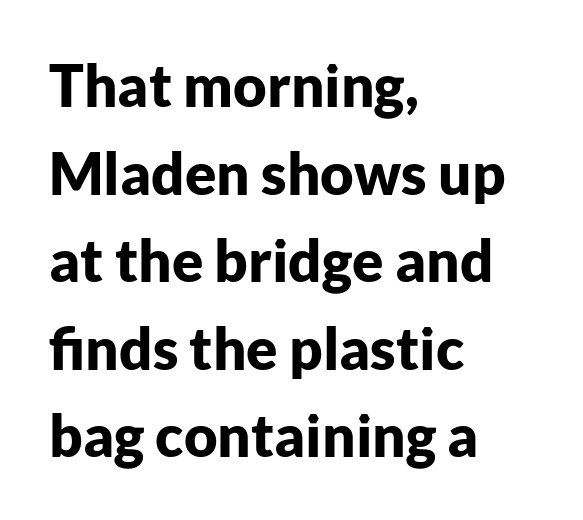
Vertical spacing — default. These lines are rendered in a variable-pitch font. Horizontal alignment here is leftward, the default for most running prose. The specimen omits any rule beneath the text block's lines. Pretty heavy lettering here — definitely bold.
